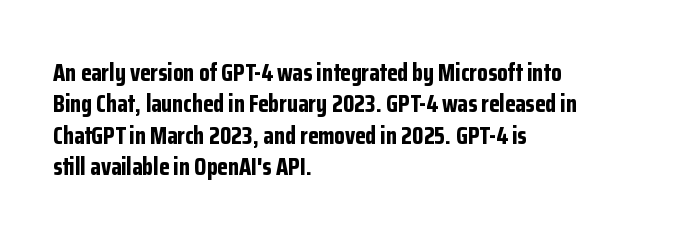
Caption: standard tracking, unaltered. In CSS terms this would be text-align: left. Unlike italic type, these characters show no tilt at all. A dark, heavy texture on the line: the type is bold.
